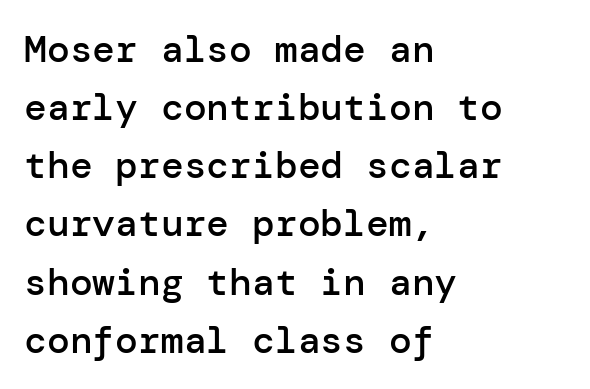
{"serif": "no", "italic": "no", "bold": "semi", "weight": "semibold", "width": "normal", "stroke_contrast": "low", "x_height": "medium", "underline": "no", "align": "left", "line_spacing": "normal", "line_spacing_ratio": 1.53, "letter_spacing": "normal", "letter_spacing_em": 0.0, "glyph_px": 38}
